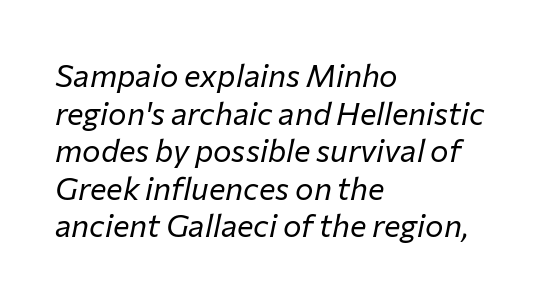
Q: Is the text bold? A: No.
Q: Is the text italic (slanted)? A: Yes, it leans right by about 12 degrees.
Q: Is the text underlined? A: No.
Q: How is the paragraph aligned? A: Left-aligned.
Q: Is the spacing between letters normal or unusually wide? A: Normal.
Q: Width (condensed, normal, or wide)? A: Normal.
Q: Stroke contrast? A: Low.
Q: x-height? A: Medium.
Q: Monospaced? A: No.
